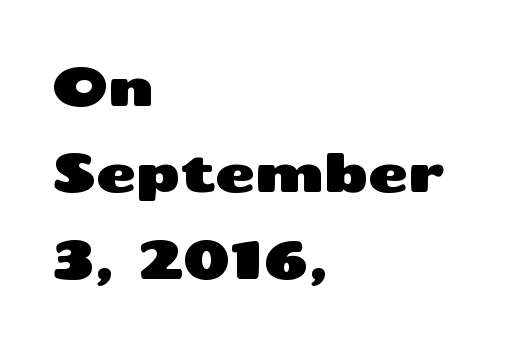
Q: Is the text italic (slanted)? A: No, it is upright.
Q: Is the typeface a serif or a sans-serif typeface? A: Sans-serif.
Q: Is the text underlined? A: No.
Q: How is the paragraph aligned? A: Left-aligned.
Q: Is the spacing between letters normal or unusually wide? A: Normal.
Q: Is the spacing between lines tight, normal or loose? A: Normal.
Q: Width (condensed, normal, or wide)? A: Wide.
Q: Stroke contrast? A: Medium.
Q: x-height? A: Medium.
Q: Monospaced? A: No.
